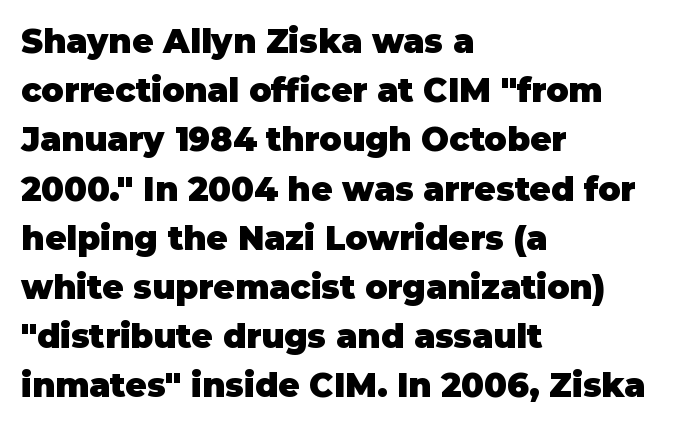
{"serif": "no", "italic": "no", "bold": "yes", "weight": "heavy", "width": "normal", "stroke_contrast": "low", "x_height": "large", "monospaced": "no", "underline": "no", "align": "left", "line_spacing": "normal", "line_spacing_ratio": 1.49, "letter_spacing": "normal", "letter_spacing_em": 0.0, "glyph_px": 33}
